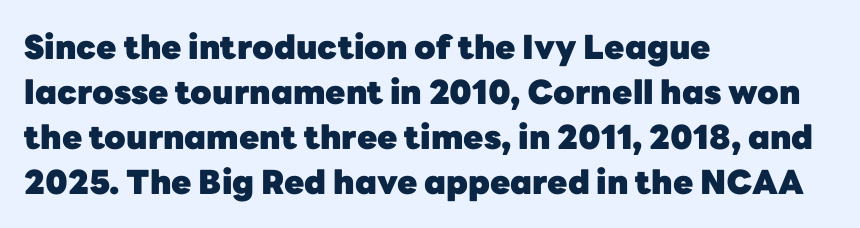
Lines of text with bare space underneath. Notice how descenders clear the ascenders below comfortably — that's standard leading. In terms of posture, this sample is upright. Type style note: lacks serifs.
